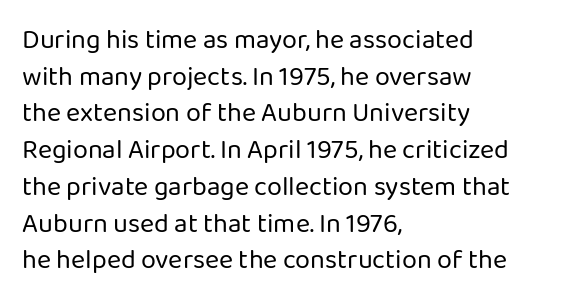
The image shows 27 px text type, upright; set left-aligned, normal line spacing (1.36x), normal letter spacing, not underlined.
